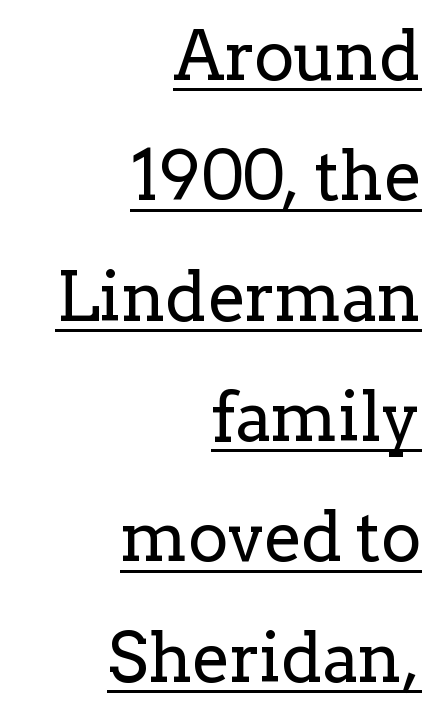
This is roman type, the default non-slanted kind. Look at the bottom of the vertical strokes: they flare into serifs here. Looks like regular typesetting: each glyph gets only the width it needs. Stroke thickness stays within the range of a standard reading face or lighter.
